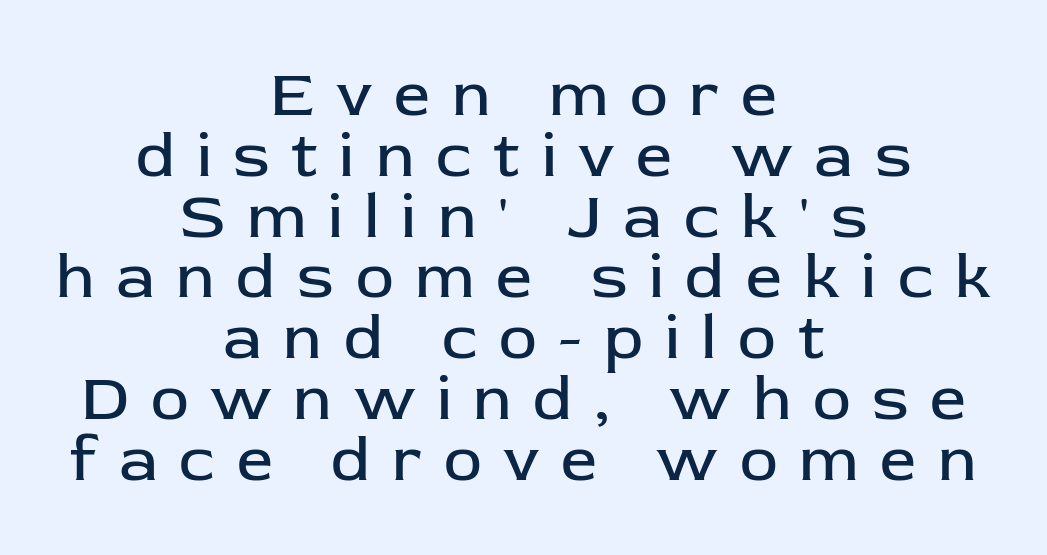
These lines are centered, leaving both edges ragged. The lettering holds an erect, upright posture throughout. No feet cap the strokes, marking this as sans-serif type. The face used here is proportionally spaced, like ordinary book or web type.
